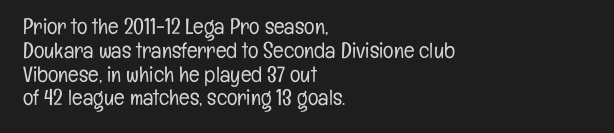
{"italic": "no", "bold": "no", "underline": "no", "align": "left", "line_spacing": "tight", "line_spacing_ratio": 1.08, "letter_spacing": "normal", "letter_spacing_em": 0.0, "glyph_px": 22}
